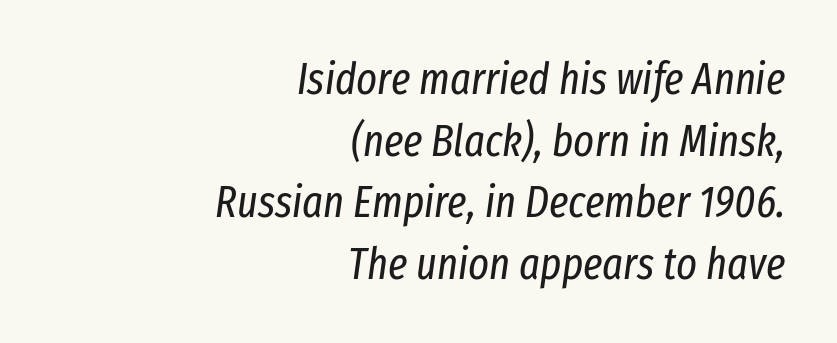
Q: Is the text bold? A: No.
Q: Is the text italic (slanted)? A: Yes, it leans right by about 8 degrees.
Q: Is the text underlined? A: No.
Q: How is the paragraph aligned? A: Right-aligned.
Q: Is the spacing between letters normal or unusually wide? A: Normal.
Q: Is the spacing between lines tight, normal or loose? A: Normal.
Q: Width (condensed, normal, or wide)? A: Condensed.
Q: Stroke contrast? A: Low.
Q: x-height? A: Medium.
Q: Monospaced? A: No.
